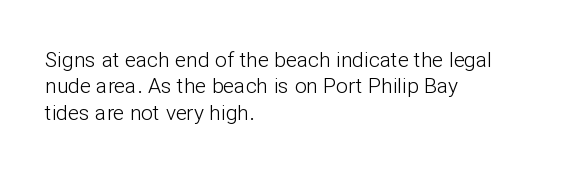
The rendering uses a moderate line-height, typical for paragraphs. Only glyphs here, with clear space below each row. The passage is arranged the way most books set body copy — flush left. Spacing between characters is what you'd get straight out of the box.
